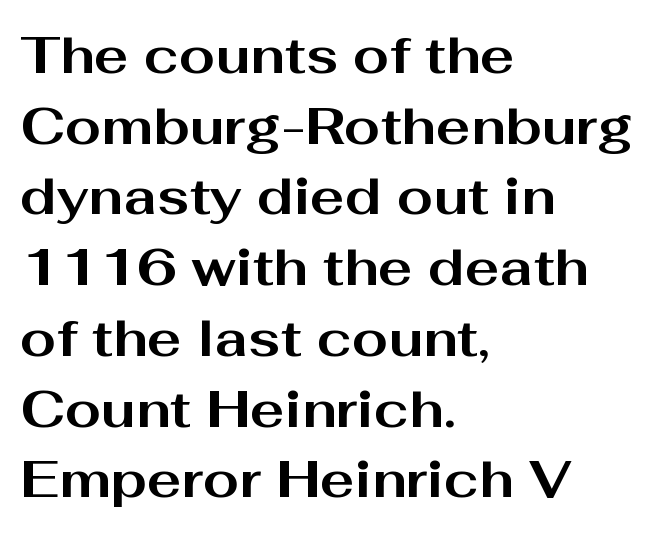
{"serif": "no", "italic": "no", "bold": "yes", "weight": "bold", "width": "wide", "stroke_contrast": "medium", "x_height": "medium", "monospaced": "no", "underline": "no", "align": "left", "line_spacing": "normal", "line_spacing_ratio": 1.36, "letter_spacing": "normal", "letter_spacing_em": 0.0, "glyph_px": 52}
